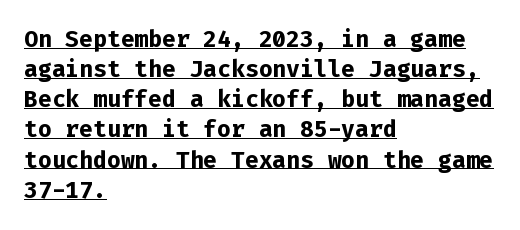
The face used here appears with an underline applied. Is the letter spacing exaggerated? No — it looks like the ordinary default. On the weight axis this lands at bold, roughly 700. One glance says typical: line gaps are just what's usual.
